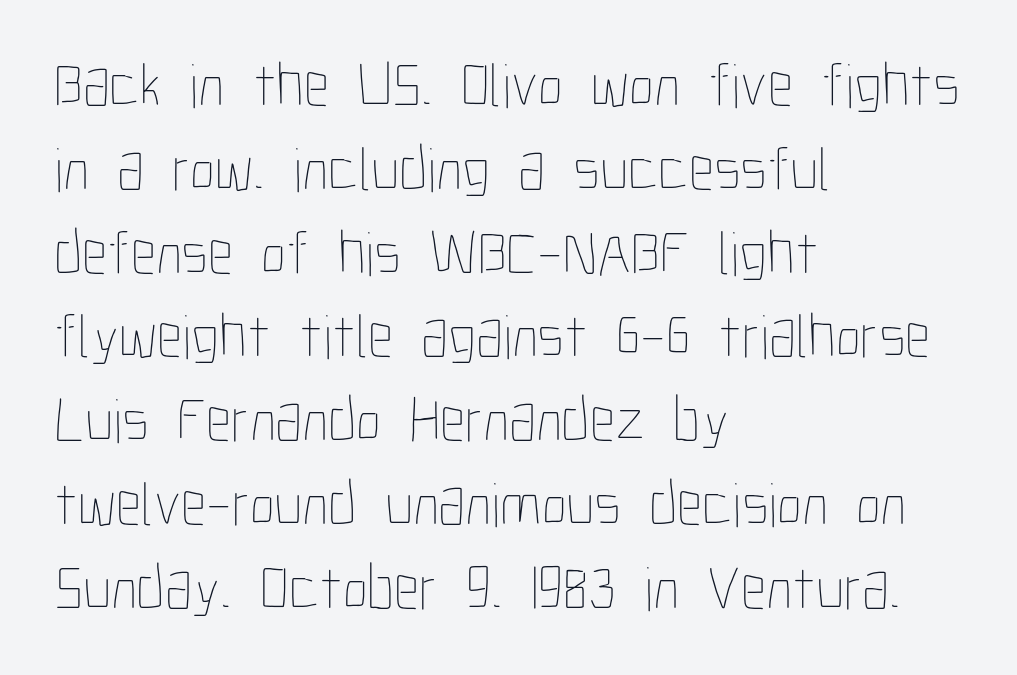
Q: Is the text bold? A: No.
Q: Is the text italic (slanted)? A: No, it is upright.
Q: Is the text underlined? A: No.
Q: How is the paragraph aligned? A: Left-aligned.
Q: Is the spacing between letters normal or unusually wide? A: Normal.
Q: Is the spacing between lines tight, normal or loose? A: Normal.
Q: Width (condensed, normal, or wide)? A: Condensed.
Q: Stroke contrast? A: Low.
Q: x-height? A: Medium.
Q: Monospaced? A: No.
